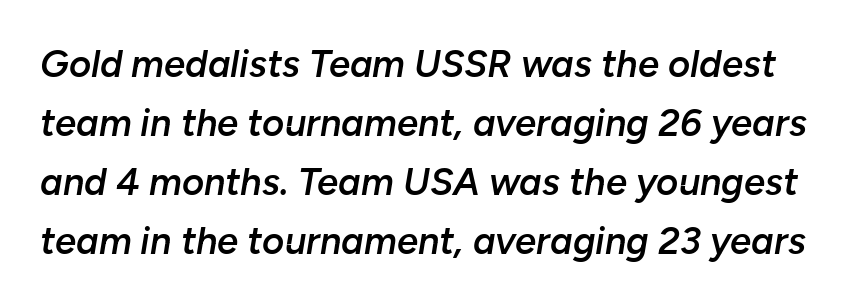
{"italic": "yes", "lean": "right", "slant_degrees": 10, "bold": "semi", "weight": "semibold", "width": "normal", "stroke_contrast": "low", "x_height": "medium", "monospaced": "no", "underline": "no", "line_spacing": "normal", "line_spacing_ratio": 1.55, "letter_spacing": "normal", "letter_spacing_em": 0.0, "glyph_px": 38}
